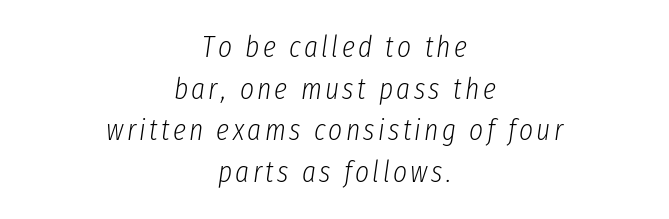
Q: Is the text bold? A: No.
Q: Is the text italic (slanted)? A: Yes, it leans right by about 8 degrees.
Q: Is the text underlined? A: No.
Q: How is the paragraph aligned? A: Centered.
Q: Is the spacing between lines tight, normal or loose? A: Normal.
Q: Width (condensed, normal, or wide)? A: Condensed.
Q: Stroke contrast? A: Low.
Q: x-height? A: Medium.
Q: Monospaced? A: No.
